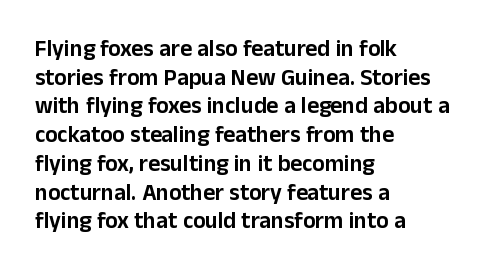
The image shows 23 px text type, upright; set left-aligned, normal line spacing (1.25x), normal letter spacing, not underlined.
